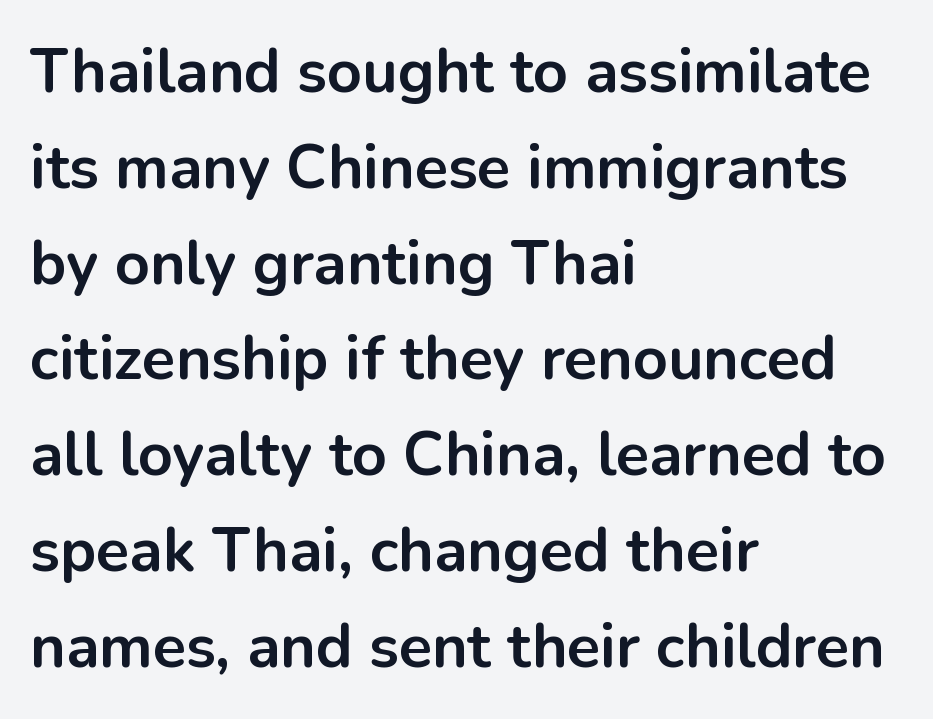
{"serif": "no", "italic": "no", "bold": "yes", "weight": "bold", "width": "normal", "stroke_contrast": "low", "x_height": "medium", "monospaced": "no", "underline": "no", "align": "left", "line_spacing": "normal", "line_spacing_ratio": 1.57, "letter_spacing": "normal", "letter_spacing_em": 0.0, "glyph_px": 61}
